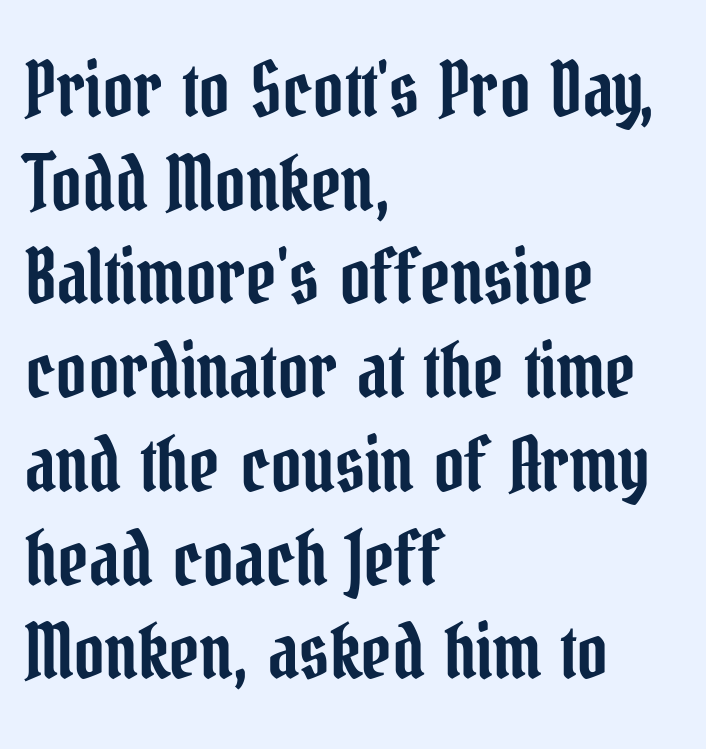
Q: Is the text italic (slanted)? A: No, it is upright.
Q: Is the typeface a serif or a sans-serif typeface? A: Serif.
Q: Is the text underlined? A: No.
Q: How is the paragraph aligned? A: Left-aligned.
Q: Is the spacing between letters normal or unusually wide? A: Normal.
Q: Is the spacing between lines tight, normal or loose? A: Normal.
Q: Width (condensed, normal, or wide)? A: Condensed.
Q: Stroke contrast? A: Low.
Q: x-height? A: Medium.
Q: Monospaced? A: No.
